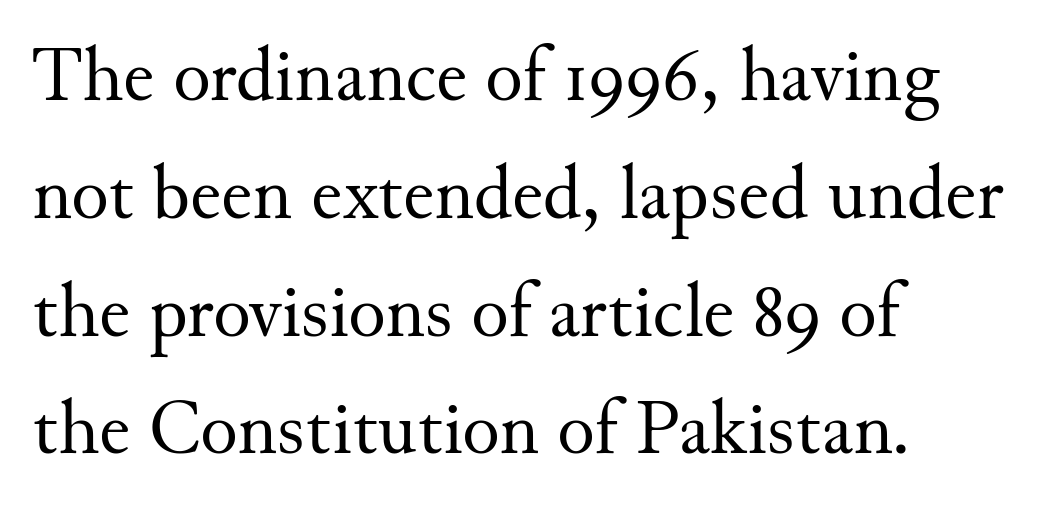
The image shows 78 px regular-weight serif type, upright; set left-aligned, normal line spacing (1.51x), normal letter spacing, not underlined; medium stroke contrast and a small x-height.
